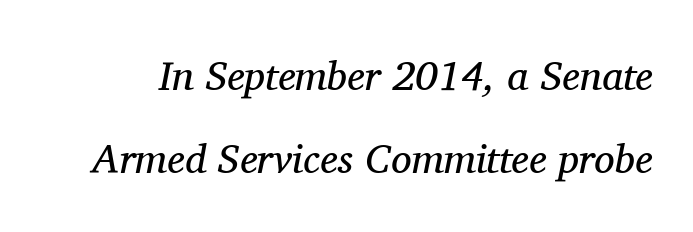
Q: Is the text bold? A: No.
Q: Is the text italic (slanted)? A: Yes, it leans right by about 11 degrees.
Q: Is the typeface a serif or a sans-serif typeface? A: Serif.
Q: Is the text underlined? A: No.
Q: Is the spacing between letters normal or unusually wide? A: Normal.
Q: Is the spacing between lines tight, normal or loose? A: Loose.
Q: Width (condensed, normal, or wide)? A: Normal.
Q: Stroke contrast? A: Medium.
Q: x-height? A: Medium.
Q: Monospaced? A: No.
